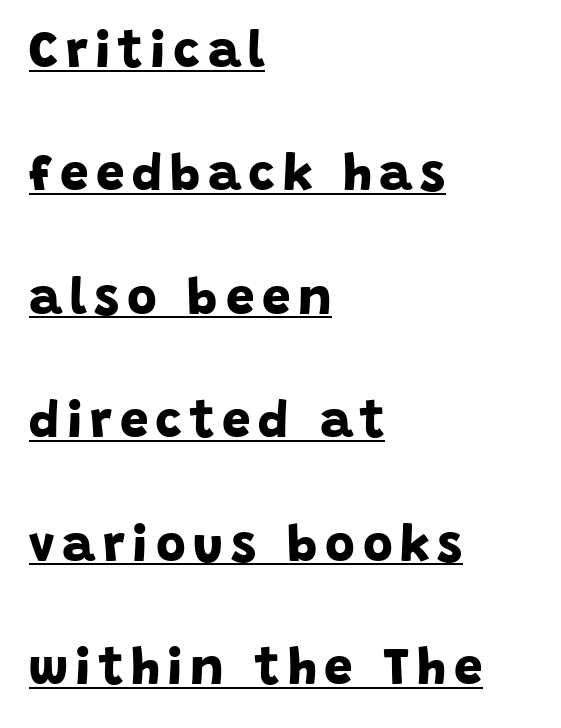
Heavy, bold letterforms. The designer went with a sans here, leaving each stem footless. The face used here is proportionally spaced, like ordinary book or web type. Horizontal alignment here is leftward, the default for most running prose. Reading down the column, the eye jumps a long way to each next line. Beneath each row of characters lies a ruled line.
